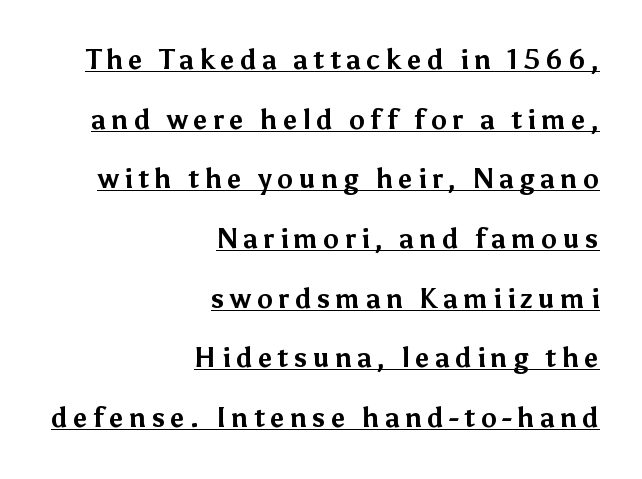
The image shows 27 px bold type, upright; set right-aligned, loose line spacing (2.21x), underlined.
